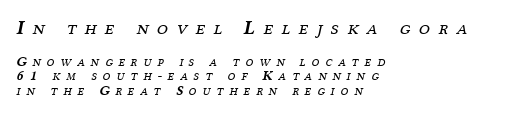
Q: Is the text bold? A: No.
Q: Is the text italic (slanted)? A: Yes, it leans right by about 12 degrees.
Q: Is the text underlined? A: No.
Q: How is the paragraph aligned? A: Left-aligned.
Q: Is the spacing between letters normal or unusually wide? A: Unusually wide.
Q: Is the spacing between lines tight, normal or loose? A: Tight.
Q: Which block of text is set in a larger size, the first (top) or the second (bottom)? A: The first (top) one.
